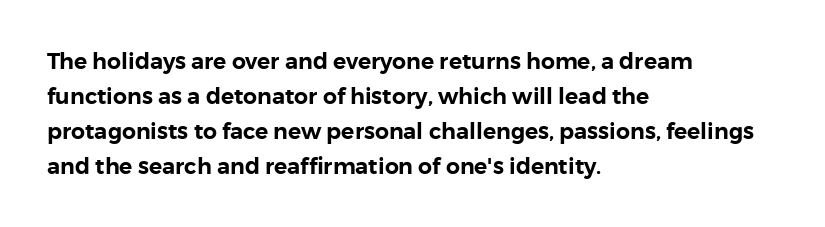
The vertical gap from one line to the next is medium. In terms of posture, this sample is upright. The ragged edge is on the right, which tells us the setting is flush left. Look at the tracking — it's just the regular setting, nothing added. Only glyphs here, with clear space below each row.
